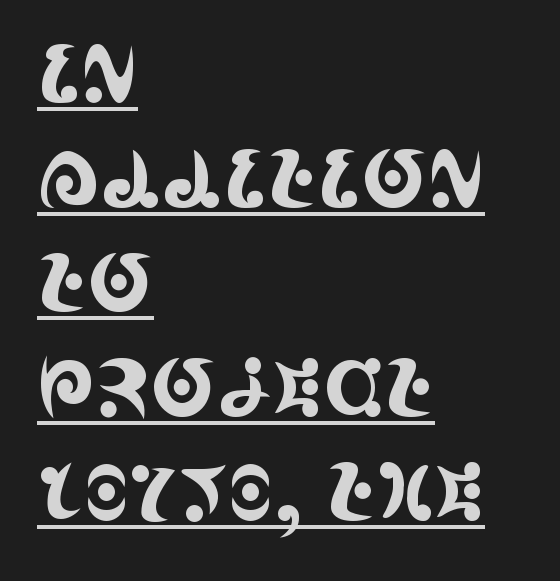
Vertical spacing — default. Underlining? Definitely there. Character widths vary here, with narrow letters taking less room than wide ones. If you drew a line through each stem, it would be perfectly vertical. Note: serifs present on the glyphs.
